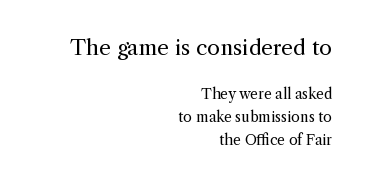
{"italic": "no", "bold": "no", "underline": "no", "align": "right", "line_spacing": "normal", "line_spacing_ratio": 1.63, "letter_spacing": "normal", "letter_spacing_em": 0.0, "larger_block": "first", "size_ratio": 1.5, "glyph_px": 21}
